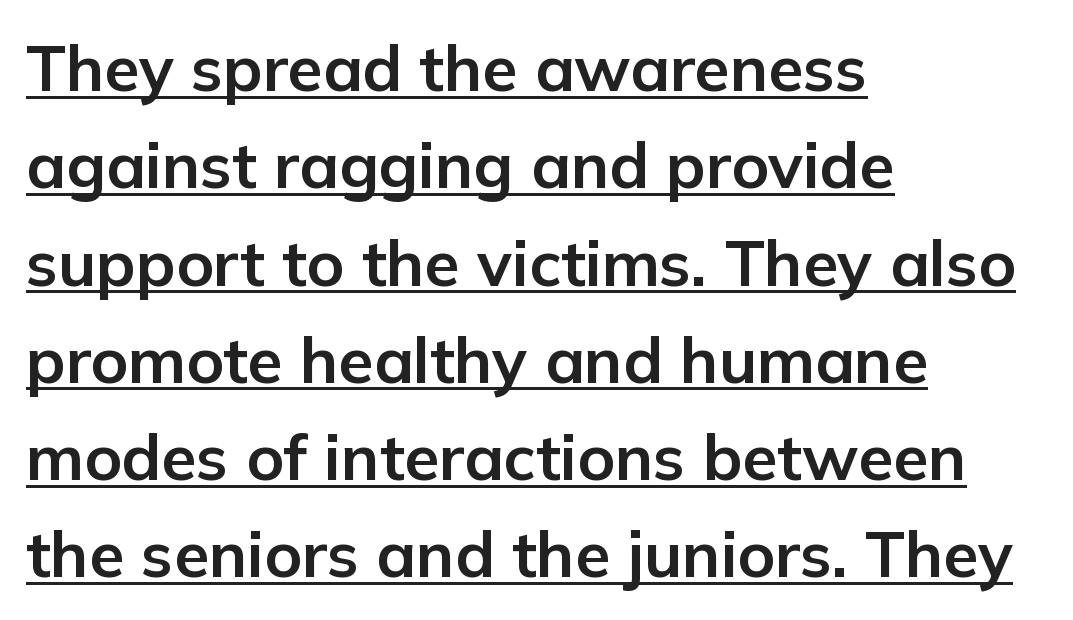
The image shows 64 px bold sans-serif type, upright; set left-aligned, normal line spacing (1.52x), normal letter spacing, underlined; low stroke contrast and a medium x-height.
